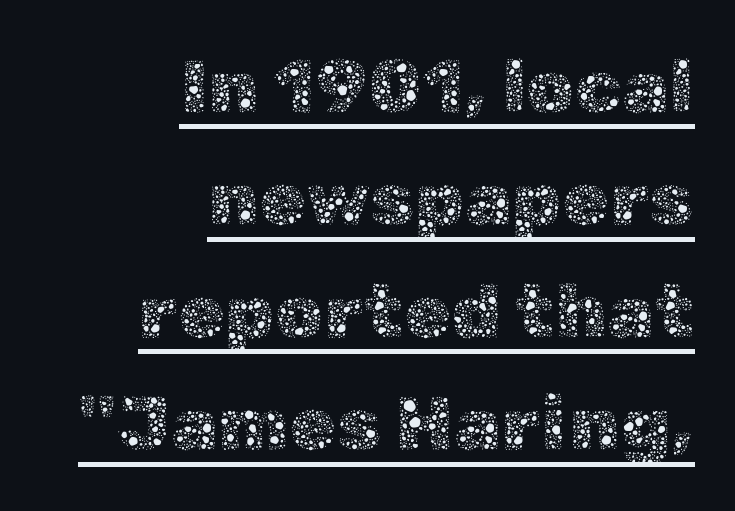
A quiet, ordinary-to-light weight characterises the typeface. Ordinary non-slanted type is in use. Underlined type. The passage is arranged like a letterhead date or caption credit — flush right. The lines sit at an ordinary, default distance from one another.
